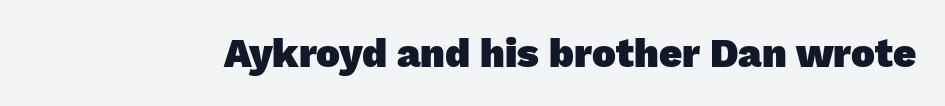
The image shows 40 px heavy sans-serif type; set normal letter spacing, not underlined; low stroke contrast and a medium x-height.
